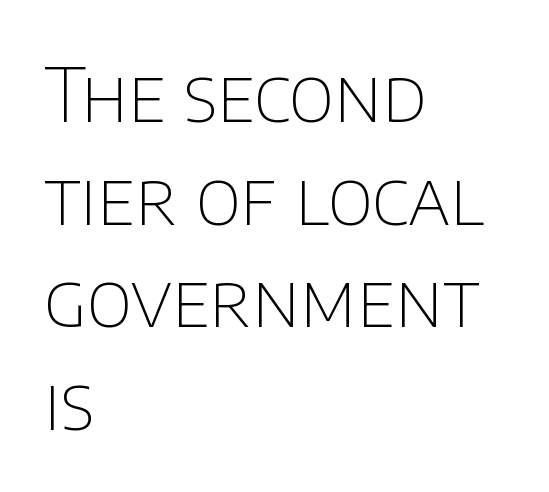
The image shows 75 px thin sans-serif type, upright; set left-aligned, normal line spacing (1.37x), normal letter spacing, not underlined; low stroke contrast and a large x-height.
